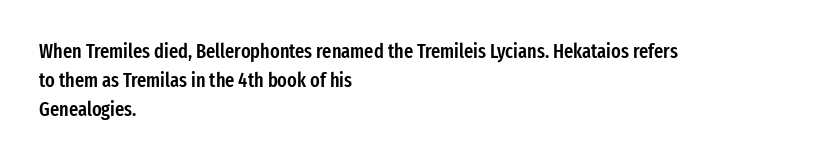
{"italic": "no", "bold": "semi", "underline": "no", "align": "left", "line_spacing": "normal", "line_spacing_ratio": 1.44, "letter_spacing": "normal", "letter_spacing_em": 0.0, "glyph_px": 20}
